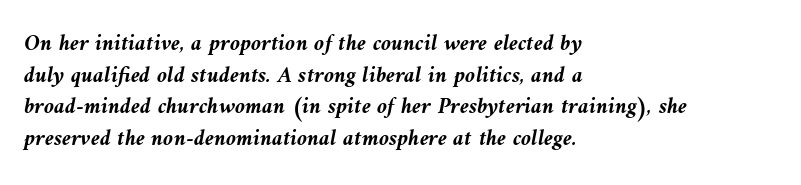
{"italic": "yes", "lean": "left", "slant_degrees": 10, "bold": "yes", "underline": "no", "align": "left", "line_spacing": "normal", "line_spacing_ratio": 1.38, "letter_spacing": "normal", "letter_spacing_em": 0.0, "glyph_px": 23}
